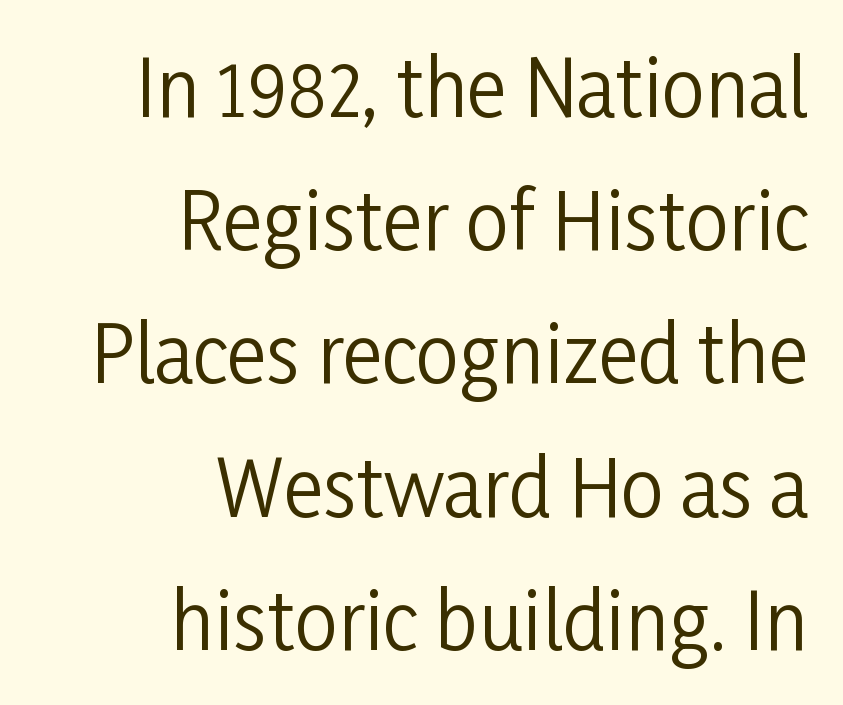
{"serif": "no", "italic": "no", "bold": "no", "weight": "regular", "width": "condensed", "stroke_contrast": "low", "x_height": "medium", "monospaced": "no", "underline": "no", "align": "right", "line_spacing_ratio": 1.73, "letter_spacing": "normal", "letter_spacing_em": 0.0, "glyph_px": 77}
